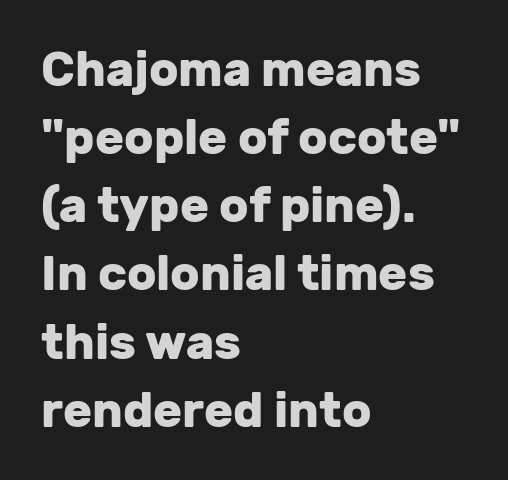
Q: Is the text bold? A: Yes.
Q: Is the text italic (slanted)? A: No, it is upright.
Q: Is the typeface a serif or a sans-serif typeface? A: Sans-serif.
Q: Is the text underlined? A: No.
Q: How is the paragraph aligned? A: Left-aligned.
Q: Is the spacing between letters normal or unusually wide? A: Normal.
Q: Is the spacing between lines tight, normal or loose? A: Normal.
Q: Width (condensed, normal, or wide)? A: Normal.
Q: Stroke contrast? A: Low.
Q: x-height? A: Medium.
Q: Monospaced? A: No.
